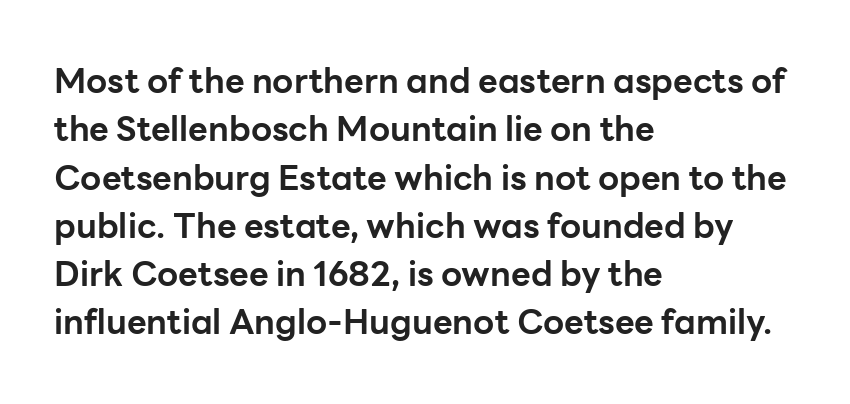
Q: Is the text bold? A: Yes.
Q: Is the text italic (slanted)? A: No, it is upright.
Q: Is the typeface a serif or a sans-serif typeface? A: Sans-serif.
Q: Is the text underlined? A: No.
Q: How is the paragraph aligned? A: Left-aligned.
Q: Is the spacing between letters normal or unusually wide? A: Normal.
Q: Is the spacing between lines tight, normal or loose? A: Normal.
Q: Width (condensed, normal, or wide)? A: Normal.
Q: Stroke contrast? A: Low.
Q: x-height? A: Medium.
Q: Monospaced? A: No.
